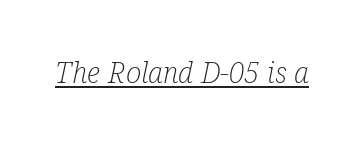
{"serif": "yes", "italic": "yes", "lean": "right", "slant_degrees": 12, "bold": "no", "weight": "light", "width": "condensed", "stroke_contrast": "low", "x_height": "medium", "monospaced": "no", "underline": "yes", "letter_spacing": "normal", "letter_spacing_em": 0.0, "glyph_px": 29}
